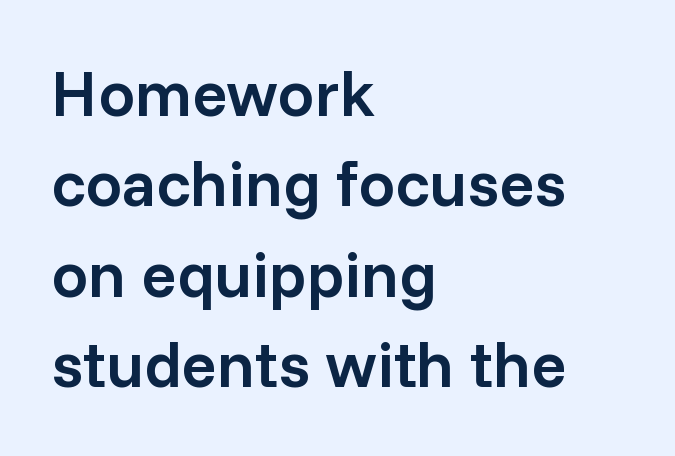
{"serif": "no", "italic": "no", "bold": "semi", "weight": "semibold", "width": "normal", "stroke_contrast": "low", "x_height": "medium", "monospaced": "no", "underline": "no", "align": "left", "line_spacing": "normal", "line_spacing_ratio": 1.39, "letter_spacing": "normal", "letter_spacing_em": 0.0, "glyph_px": 65}
